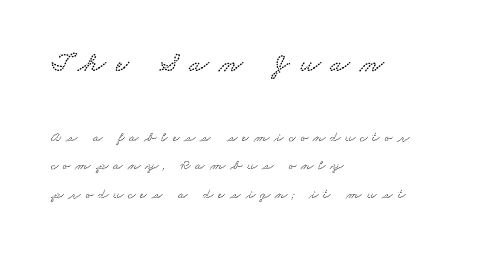
Q: Is the typeface a serif or a sans-serif typeface? A: Serif.
Q: Is the text underlined? A: No.
Q: How is the paragraph aligned? A: Left-aligned.
Q: Is the spacing between letters normal or unusually wide? A: Unusually wide.
Q: Is the spacing between lines tight, normal or loose? A: Loose.
Q: Which block of text is set in a larger size, the first (top) or the second (bottom)? A: The first (top) one.
Q: Width (condensed, normal, or wide)? A: Wide.
Q: Stroke contrast? A: Low.
Q: x-height? A: Small.
Q: Monospaced? A: No.
